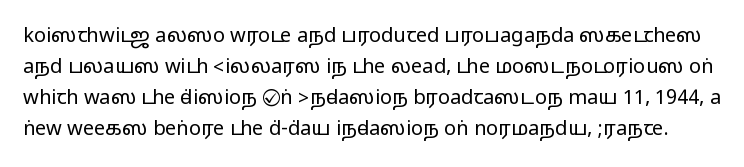
Italic: no, the glyphs are upright roman. This sample keeps an unexceptional amount of space between lines. A clean baseline with only descenders dipping below it. Look at the tracking — it's just the regular setting, nothing added.
